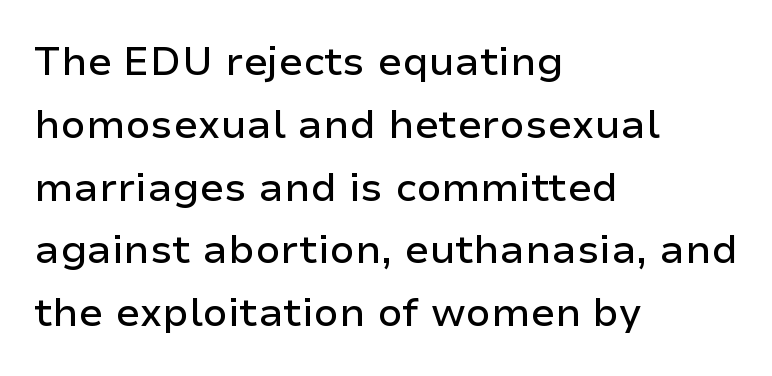
Varying glyph widths throughout — classic text-font behaviour. Compared with a centered layout, this one pins lines to the left instead. The horizontal fit of the characters is conventional and even. In terms of posture, this sample is upright. Quick note: interline space is typical.
